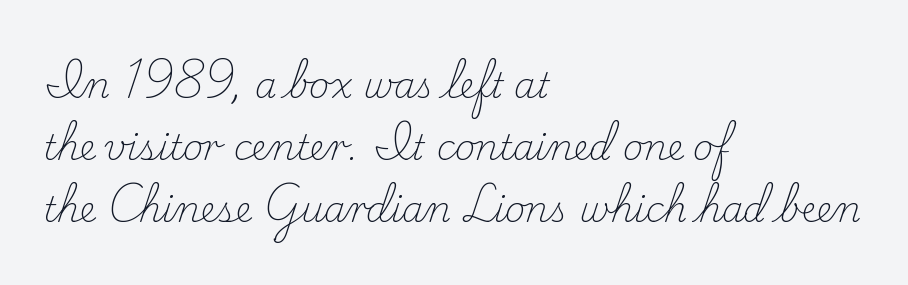
{"serif": "yes", "bold": "no", "weight": "light", "width": "normal", "stroke_contrast": "low", "x_height": "small", "monospaced": "no", "underline": "no", "align": "left", "line_spacing_ratio": 1.77, "letter_spacing": "normal", "letter_spacing_em": 0.0, "glyph_px": 35}
